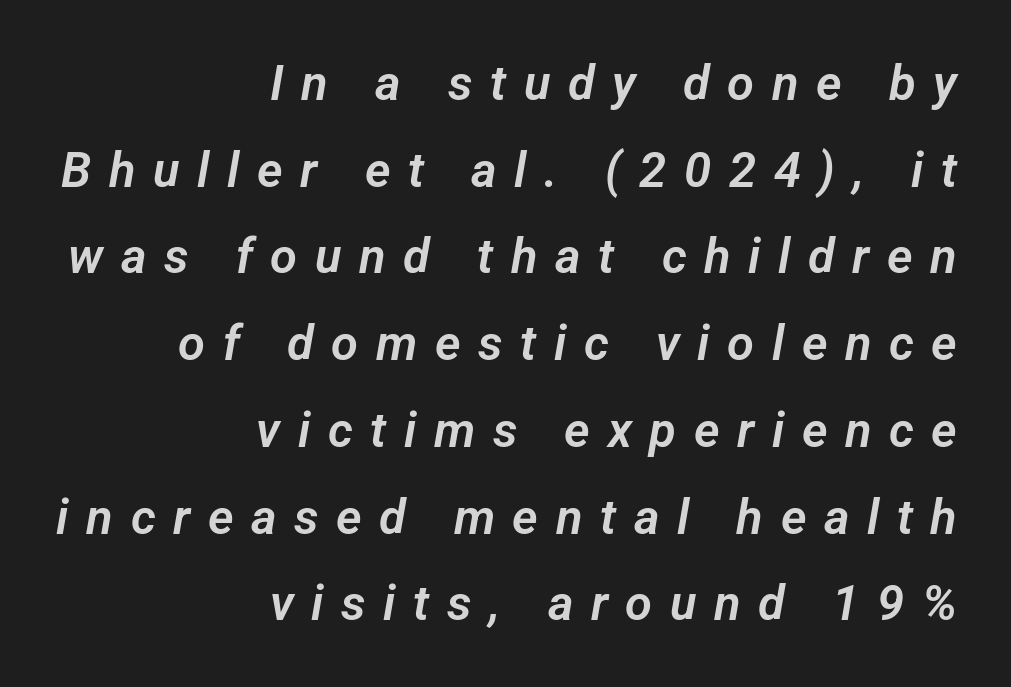
The image shows 49 px sans-serif type; set right-aligned, line spacing 1.77x, unusually wide letter spacing (+0.36 em), not underlined; low stroke contrast and a medium x-height.
